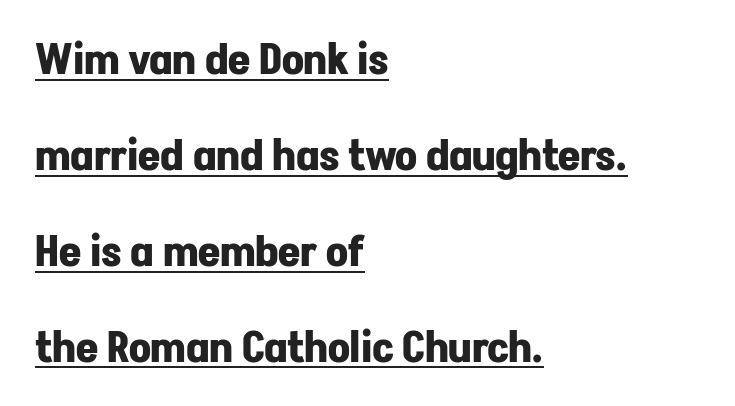
{"serif": "no", "italic": "no", "bold": "yes", "weight": "bold", "width": "normal", "stroke_contrast": "low", "x_height": "medium", "monospaced": "no", "underline": "yes", "align": "left", "line_spacing": "loose", "line_spacing_ratio": 2.23, "letter_spacing": "normal", "letter_spacing_em": 0.0, "glyph_px": 43}
